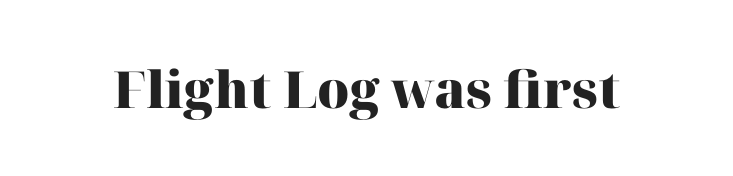
Q: Is the text bold? A: Yes.
Q: Is the text italic (slanted)? A: No, it is upright.
Q: Is the typeface a serif or a sans-serif typeface? A: Serif.
Q: Is the text underlined? A: No.
Q: Is the spacing between letters normal or unusually wide? A: Normal.
Q: Width (condensed, normal, or wide)? A: Normal.
Q: Stroke contrast? A: High.
Q: x-height? A: Medium.
Q: Monospaced? A: No.
